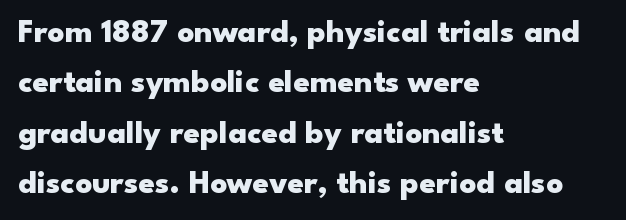
Q: Is the text bold? A: Yes.
Q: Is the text italic (slanted)? A: No, it is upright.
Q: Is the typeface a serif or a sans-serif typeface? A: Sans-serif.
Q: Is the text underlined? A: No.
Q: How is the paragraph aligned? A: Left-aligned.
Q: Is the spacing between letters normal or unusually wide? A: Normal.
Q: Is the spacing between lines tight, normal or loose? A: Normal.
Q: Width (condensed, normal, or wide)? A: Wide.
Q: Stroke contrast? A: Low.
Q: x-height? A: Small.
Q: Monospaced? A: No.
